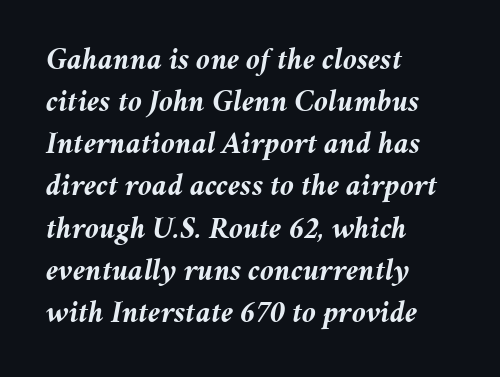
Q: Is the text bold? A: Yes.
Q: Is the text italic (slanted)? A: Yes, it leans right by about 11 degrees.
Q: Is the text underlined? A: No.
Q: How is the paragraph aligned? A: Left-aligned.
Q: Is the spacing between letters normal or unusually wide? A: Normal.
Q: Is the spacing between lines tight, normal or loose? A: Normal.
Q: Width (condensed, normal, or wide)? A: Normal.
Q: Stroke contrast? A: Medium.
Q: x-height? A: Medium.
Q: Monospaced? A: No.
